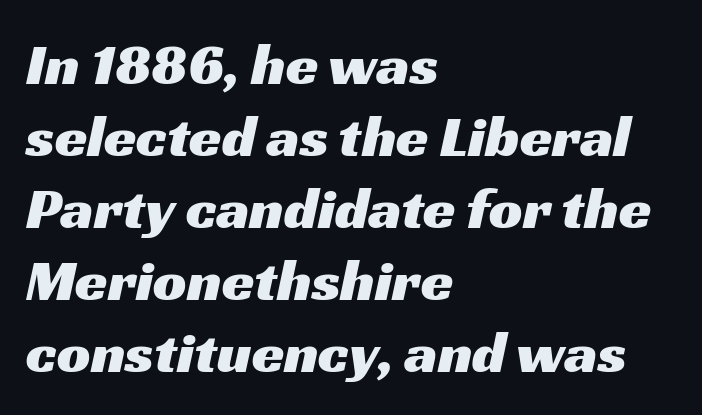
These lines keep a tight, regular rhythm from letter to letter. A typesetter would call this proportional, since set widths differ per character. The string is rendered with underlining switched off. Layout note: lines flush left. Grotesque or geometric, the face here clearly has no serifs.
